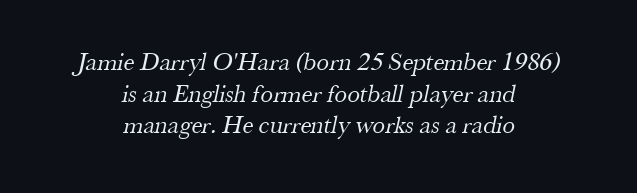
Caption: face not bold, strokes unweighted. What stands out about the letter spacing? Nothing — it is the standard amount. A bare baseline throughout the passage. Rows of type keep a routine distance in the vertical direction. The setting favours the middle, as headings and verse often do.
